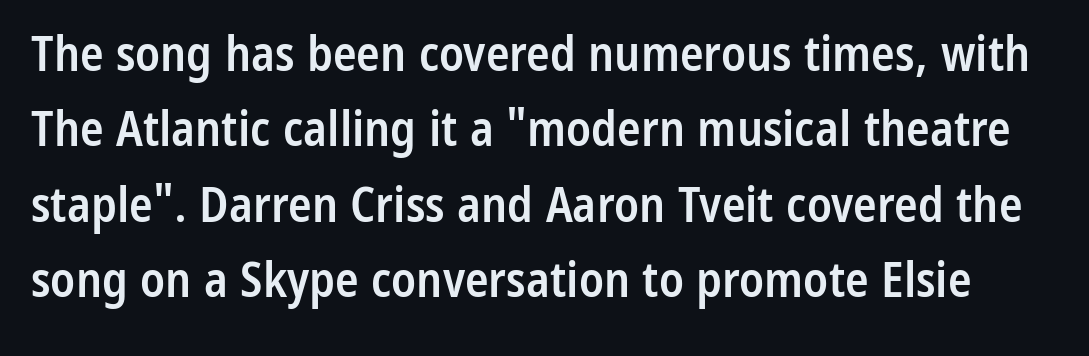
{"serif": "no", "italic": "no", "bold": "semi", "weight": "semibold", "width": "condensed", "stroke_contrast": "low", "x_height": "medium", "monospaced": "no", "underline": "no", "line_spacing": "normal", "line_spacing_ratio": 1.54, "letter_spacing": "normal", "letter_spacing_em": 0.0, "glyph_px": 49}
